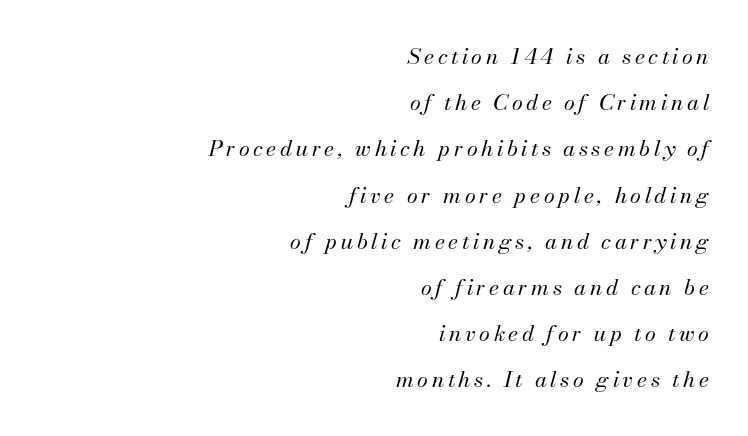
{"italic": "yes", "lean": "right", "slant_degrees": 13, "bold": "no", "underline": "no", "align": "right", "line_spacing": "loose", "line_spacing_ratio": 2.1, "glyph_px": 22}
